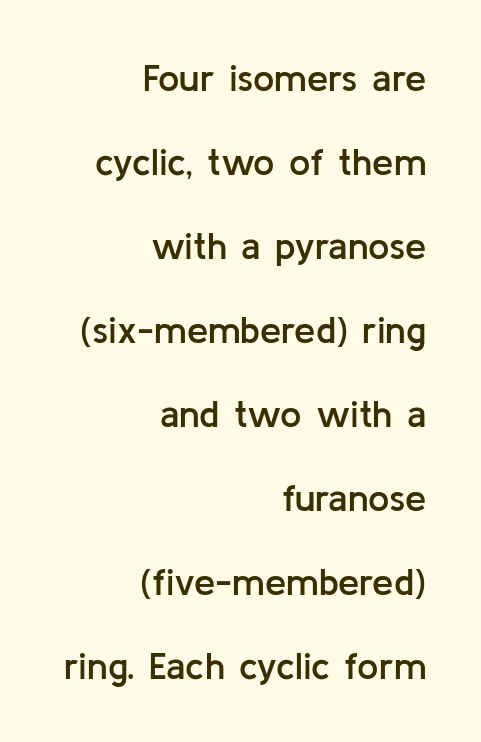
The image shows 38 px semibold sans-serif type, upright; set right-aligned, loose line spacing (2.21x), normal letter spacing, not underlined; low stroke contrast and a medium x-height.
